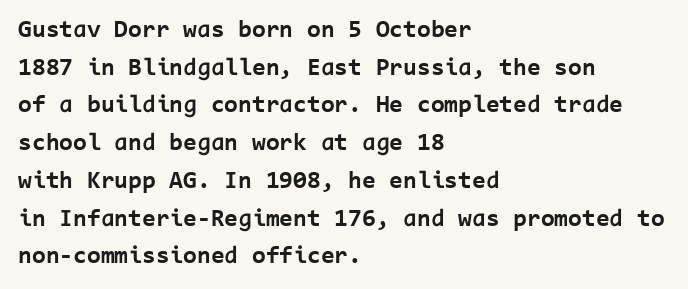
The image shows 25 px bold type, upright; set left-aligned, normal line spacing (1.51x), normal letter spacing, not underlined.
